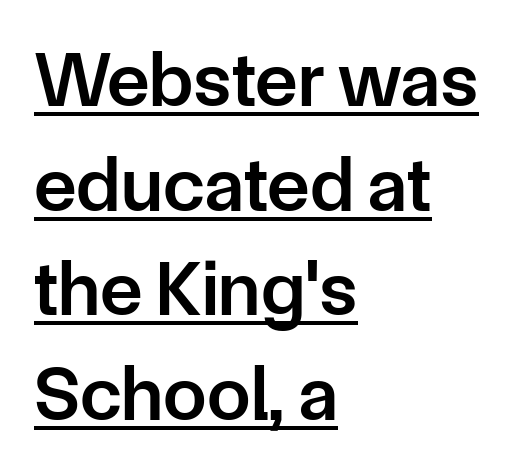
The image shows 78 px semibold sans-serif type, upright; set left-aligned, normal line spacing (1.34x), normal letter spacing, underlined; low stroke contrast and a medium x-height.
